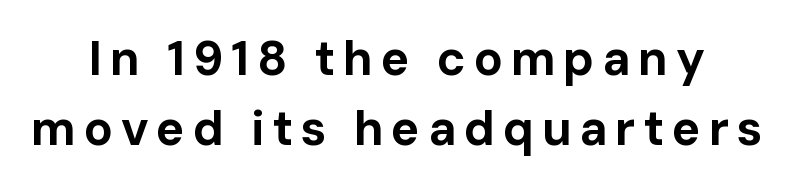
{"serif": "no", "italic": "no", "bold": "yes", "weight": "bold", "width": "normal", "stroke_contrast": "low", "x_height": "medium", "monospaced": "no", "underline": "no", "line_spacing": "normal", "line_spacing_ratio": 1.45, "glyph_px": 48}
